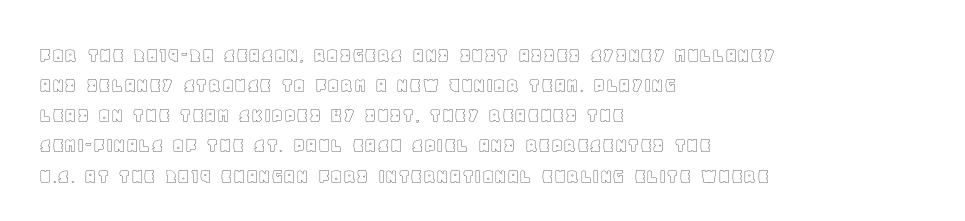
The lettering stays uniformly vertical, giving the passage a roman look. The text block is weighted toward the left margin, trailing off unevenly rightward. A typesetter would call this zero additional tracking. Evenly set lines give the paragraph a standard silhouette.
